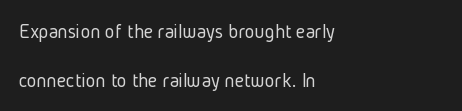
Q: Is the text bold? A: No.
Q: Is the text italic (slanted)? A: No, it is upright.
Q: Is the text underlined? A: No.
Q: How is the paragraph aligned? A: Left-aligned.
Q: Is the spacing between letters normal or unusually wide? A: Normal.
Q: Is the spacing between lines tight, normal or loose? A: Loose.
